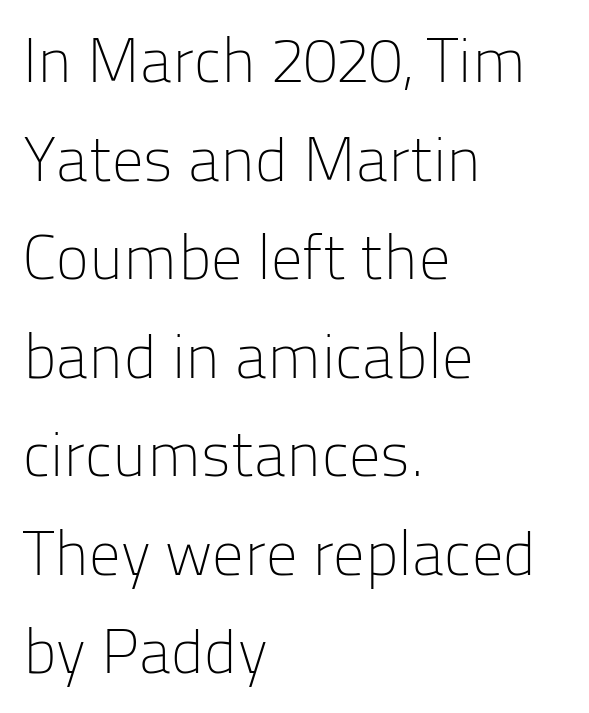
Q: Is the text bold? A: No.
Q: Is the text italic (slanted)? A: No, it is upright.
Q: Is the typeface a serif or a sans-serif typeface? A: Sans-serif.
Q: Is the text underlined? A: No.
Q: How is the paragraph aligned? A: Left-aligned.
Q: Is the spacing between letters normal or unusually wide? A: Normal.
Q: Is the spacing between lines tight, normal or loose? A: Normal.
Q: Width (condensed, normal, or wide)? A: Normal.
Q: Stroke contrast? A: Low.
Q: x-height? A: Medium.
Q: Monospaced? A: No.
